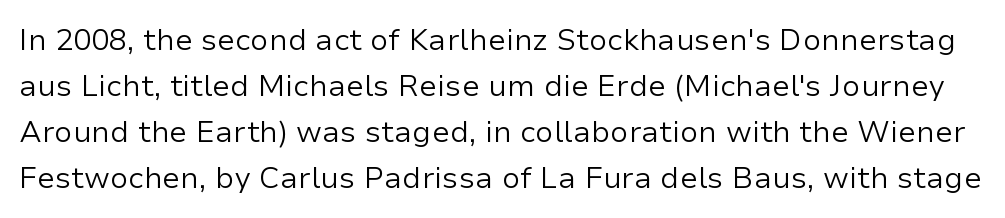
Q: Is the text bold? A: No.
Q: Is the text italic (slanted)? A: No, it is upright.
Q: Is the typeface a serif or a sans-serif typeface? A: Sans-serif.
Q: Is the text underlined? A: No.
Q: Is the spacing between letters normal or unusually wide? A: Normal.
Q: Is the spacing between lines tight, normal or loose? A: Normal.
Q: Width (condensed, normal, or wide)? A: Normal.
Q: Stroke contrast? A: Low.
Q: x-height? A: Medium.
Q: Monospaced? A: No.
